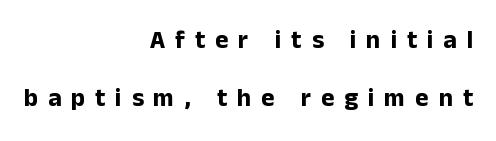
The image shows 25 px bold type, upright; set right-aligned, loose line spacing (2.33x), unusually wide letter spacing (+0.4 em), not underlined.
